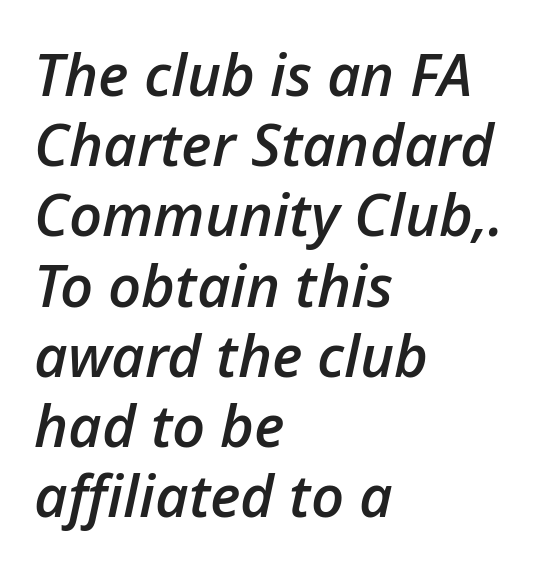
Q: Is the text bold? A: Semi-bold.
Q: Is the text italic (slanted)? A: Yes, it leans right by about 12 degrees.
Q: Is the text underlined? A: No.
Q: How is the paragraph aligned? A: Left-aligned.
Q: Is the spacing between letters normal or unusually wide? A: Normal.
Q: Width (condensed, normal, or wide)? A: Normal.
Q: Stroke contrast? A: Low.
Q: x-height? A: Medium.
Q: Monospaced? A: No.
